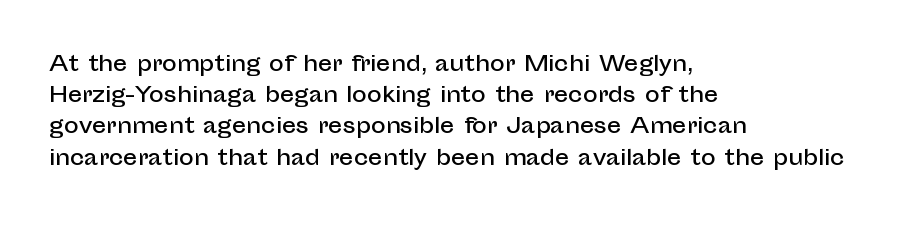
Q: Is the text italic (slanted)? A: No, it is upright.
Q: Is the text underlined? A: No.
Q: How is the paragraph aligned? A: Left-aligned.
Q: Is the spacing between letters normal or unusually wide? A: Normal.
Q: Is the spacing between lines tight, normal or loose? A: Normal.
